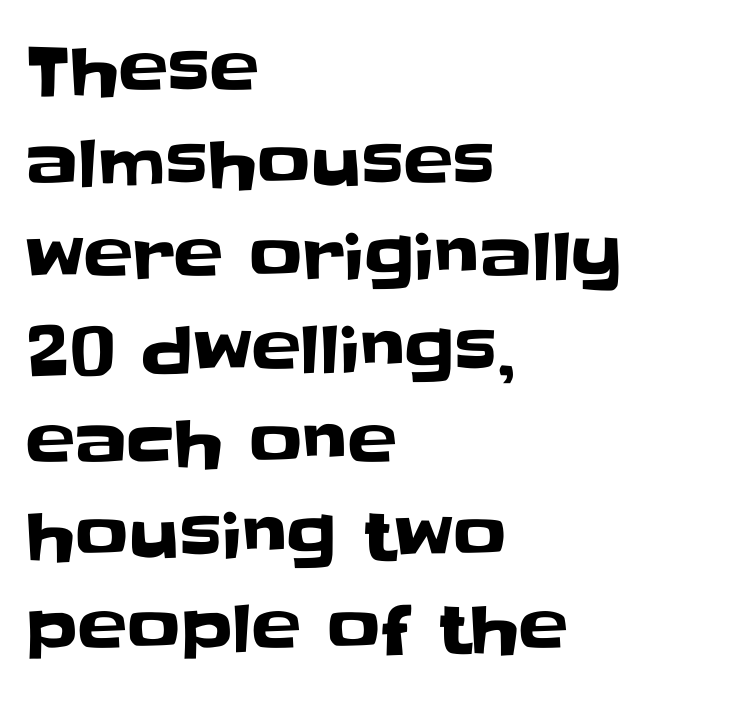
{"serif": "no", "italic": "no", "width": "normal", "stroke_contrast": "low", "x_height": "large", "monospaced": "no", "underline": "no", "align": "left", "line_spacing": "normal", "line_spacing_ratio": 1.41, "letter_spacing": "normal", "letter_spacing_em": 0.0, "glyph_px": 66}
